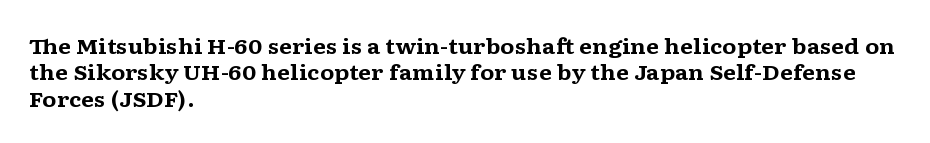
{"italic": "no", "bold": "yes", "underline": "no", "align": "left", "line_spacing": "normal", "line_spacing_ratio": 1.26, "letter_spacing": "normal", "letter_spacing_em": 0.0, "glyph_px": 21}
